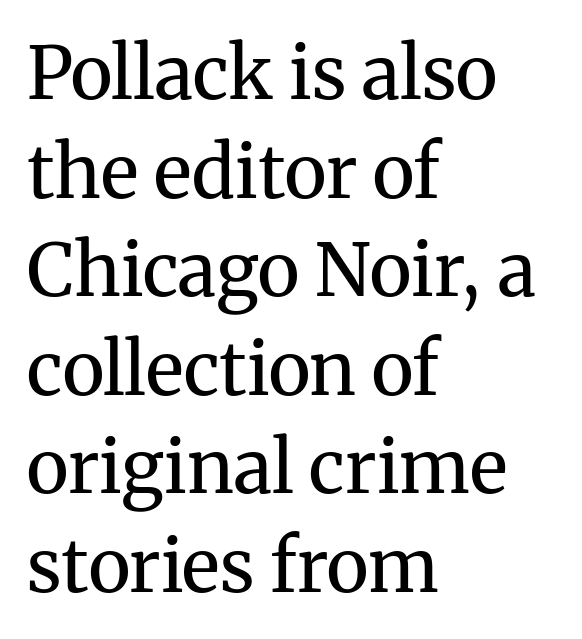
Q: Is the text bold? A: No.
Q: Is the text italic (slanted)? A: No, it is upright.
Q: Is the typeface a serif or a sans-serif typeface? A: Serif.
Q: Is the text underlined? A: No.
Q: How is the paragraph aligned? A: Left-aligned.
Q: Is the spacing between letters normal or unusually wide? A: Normal.
Q: Is the spacing between lines tight, normal or loose? A: Normal.
Q: Width (condensed, normal, or wide)? A: Normal.
Q: Stroke contrast? A: Medium.
Q: x-height? A: Medium.
Q: Monospaced? A: No.
